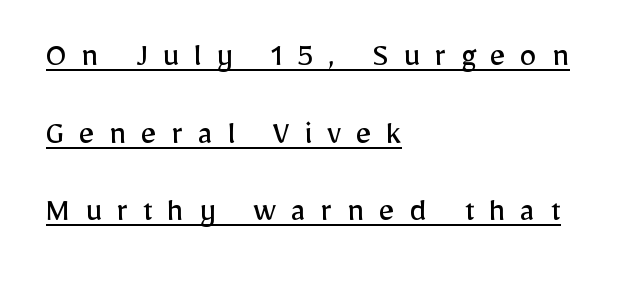
The image shows 34 px regular-weight sans-serif type, upright; set left-aligned, loose line spacing (2.28x), unusually wide letter spacing (+0.43 em), underlined; low stroke contrast and a medium x-height.
